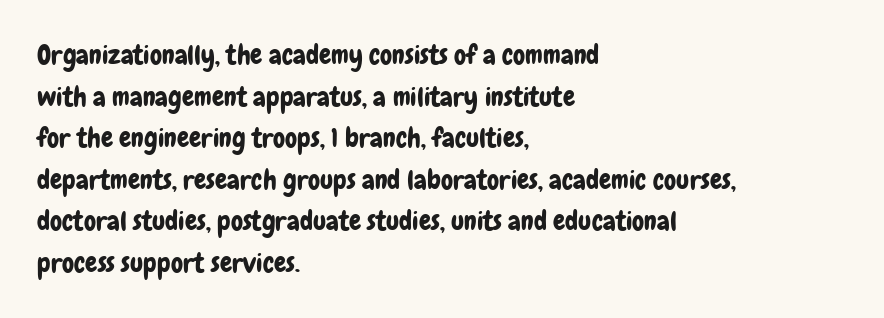
A typesetter would call this zero additional tracking. Line beginnings align vertically; line endings do not. The leading is moderate, giving the passage an even texture. No italicization has been applied; the sample stays upright. This rendering features lettering with no underline.
